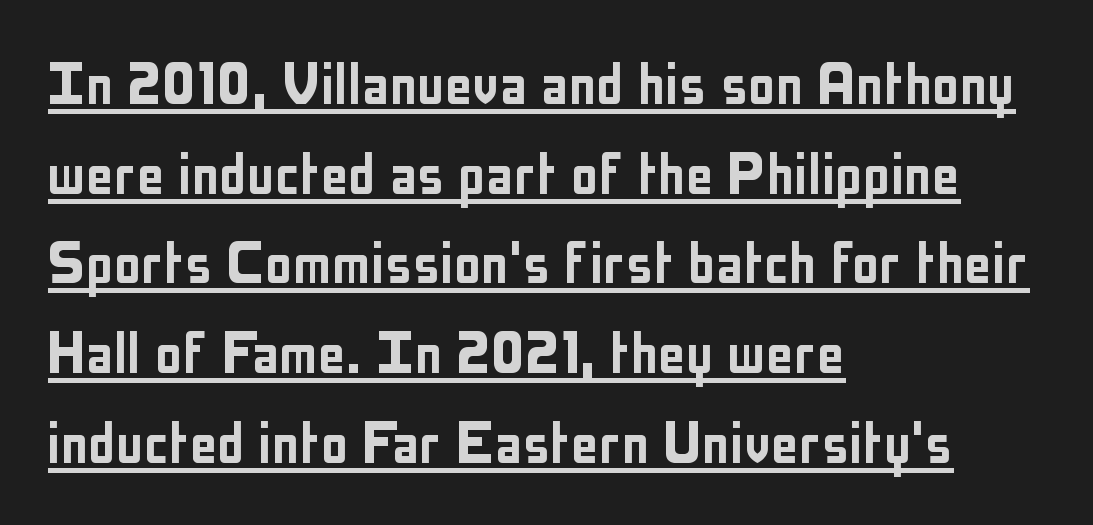
Spacing verdict: proportional, widths tailored to each character. Normally led — the rows are evenly, conventionally spaced. Rendered with straight, roman letterforms. Words appear dense and cohesive because spacing is normal. Observe the absence of serifs on each vertical stroke in this sample.
